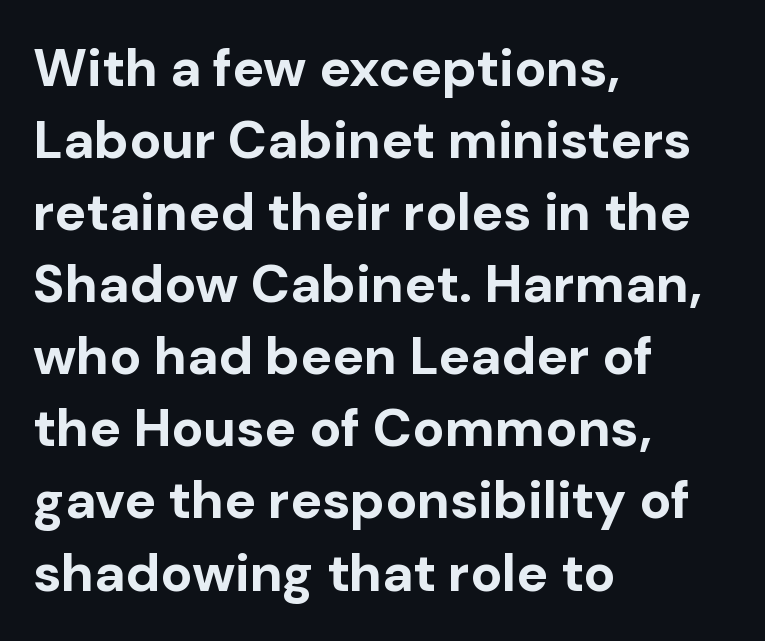
The setting favours the left margin, as ordinary paragraphs usually do. Words appear dense and cohesive because spacing is normal. Posture: upright roman. Beneath every word, the page is bare. These lines are composed in type without serifs.
